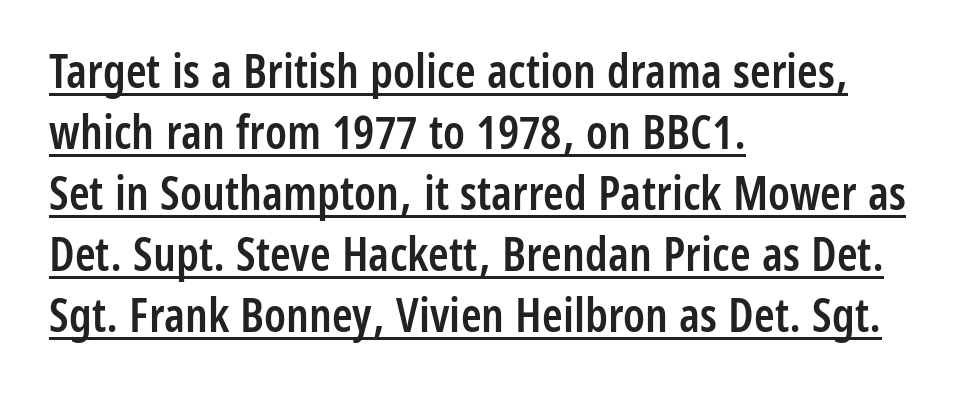
The image shows 47 px semibold, condensed sans-serif type, upright; set left-aligned, normal line spacing (1.3x), normal letter spacing, underlined; low stroke contrast and a medium x-height.
